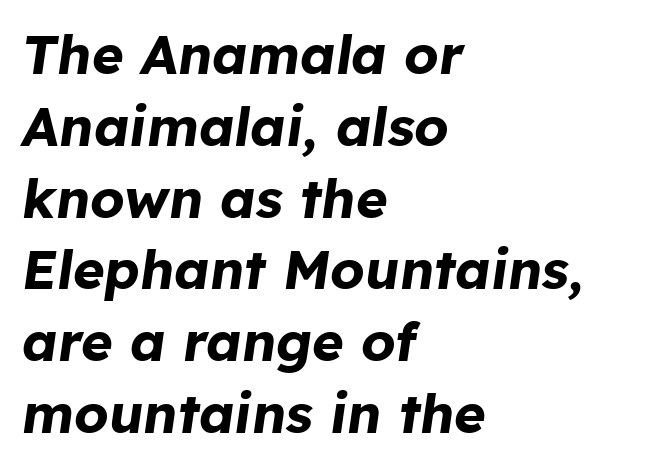
The image shows 54 px bold type, italic (leaning right); set left-aligned, normal line spacing (1.33x), normal letter spacing, not underlined; low stroke contrast and a medium x-height.
